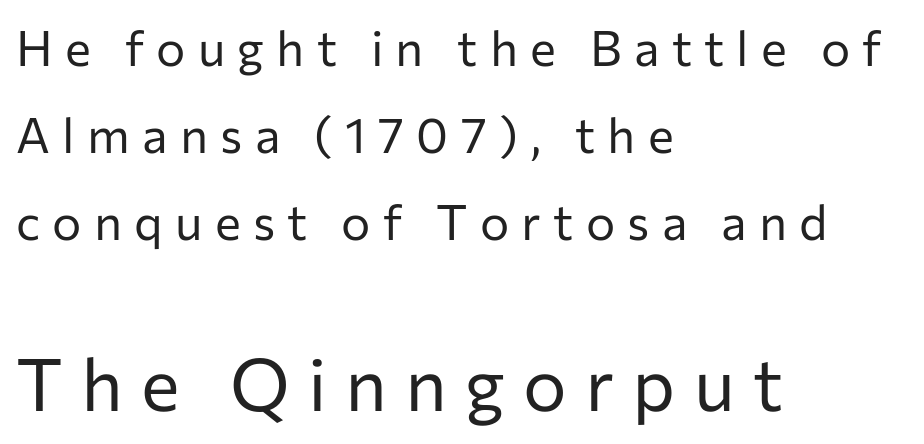
{"serif": "no", "italic": "no", "bold": "no", "weight": "regular", "width": "normal", "stroke_contrast": "low", "x_height": "medium", "monospaced": "no", "underline": "no", "align": "left", "line_spacing_ratio": 1.78, "letter_spacing": "wide", "letter_spacing_em": 0.25, "larger_block": "second", "size_ratio": 1.49, "glyph_px": 73}
